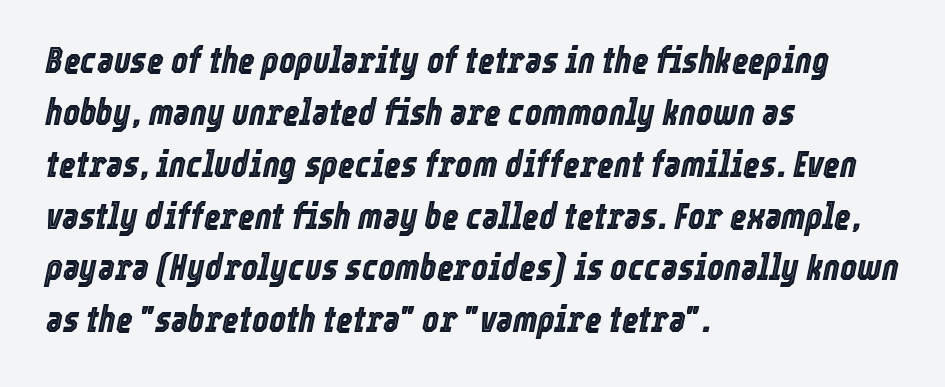
Has an underline been added? It has not. Note the varied advance widths — an 'i' is clearly narrower than an 'm'. The axis of the letterforms is tilted away from vertical. Summary of vertical rhythm: regular, with standard interline spacing. The passage shown has conventional tracking throughout. A student would call this left alignment; a typographer would say flush left, rag right.
